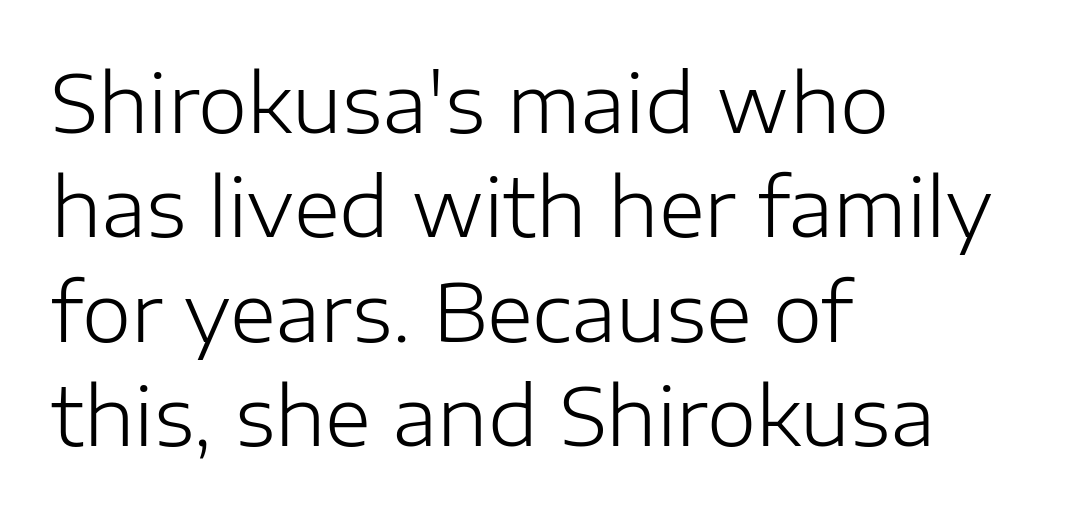
{"serif": "no", "italic": "no", "bold": "no", "weight": "light", "width": "normal", "stroke_contrast": "low", "x_height": "medium", "monospaced": "no", "underline": "no", "align": "left", "line_spacing": "normal", "line_spacing_ratio": 1.32, "letter_spacing": "normal", "letter_spacing_em": 0.0, "glyph_px": 79}
